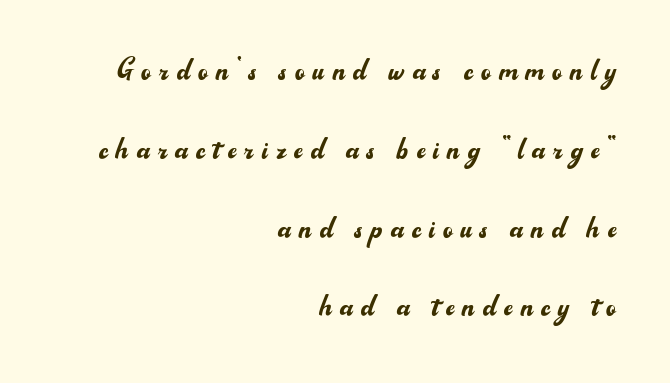
{"serif": "no", "bold": "no", "weight": "regular", "width": "normal", "stroke_contrast": "medium", "x_height": "small", "monospaced": "no", "underline": "no", "align": "right", "line_spacing": "loose", "line_spacing_ratio": 2.13, "letter_spacing": "wide", "letter_spacing_em": 0.22, "glyph_px": 37}
